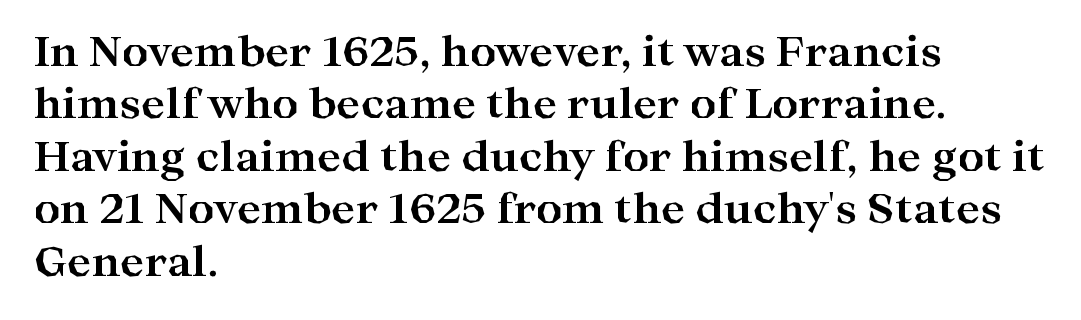
Q: Is the text bold? A: Yes.
Q: Is the text italic (slanted)? A: No, it is upright.
Q: Is the typeface a serif or a sans-serif typeface? A: Serif.
Q: Is the text underlined? A: No.
Q: How is the paragraph aligned? A: Left-aligned.
Q: Is the spacing between letters normal or unusually wide? A: Normal.
Q: Is the spacing between lines tight, normal or loose? A: Normal.
Q: Width (condensed, normal, or wide)? A: Wide.
Q: Stroke contrast? A: High.
Q: x-height? A: Medium.
Q: Monospaced? A: No.
